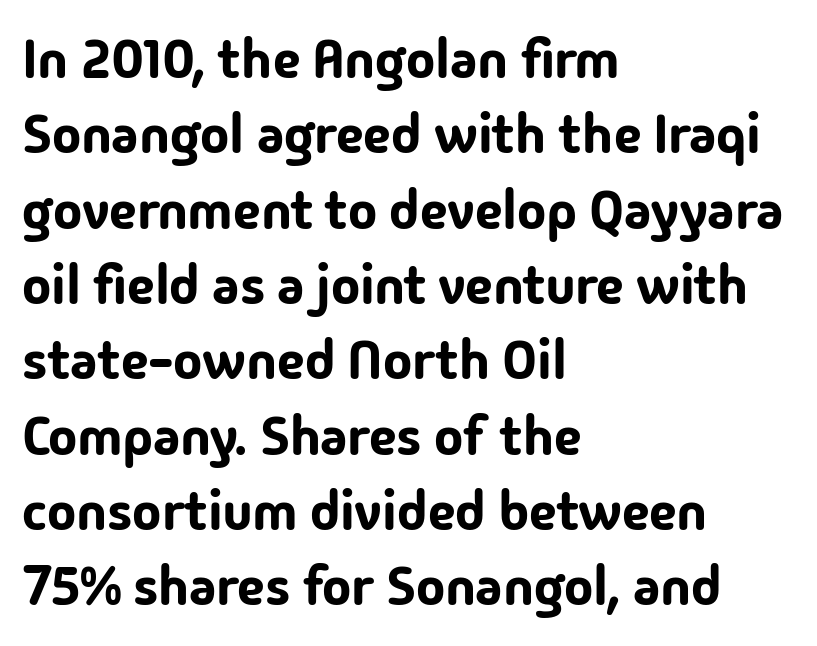
{"serif": "no", "italic": "no", "width": "normal", "stroke_contrast": "low", "x_height": "medium", "monospaced": "no", "underline": "no", "align": "left", "line_spacing": "normal", "line_spacing_ratio": 1.37, "letter_spacing": "normal", "letter_spacing_em": 0.0, "glyph_px": 55}
